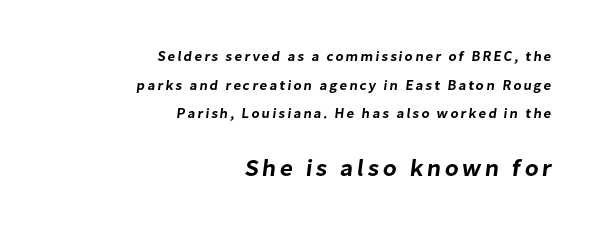
The image shows 24 px text type; set right-aligned, loose line spacing (2.04x), not underlined; the second (bottom) block is 1.71x larger.
